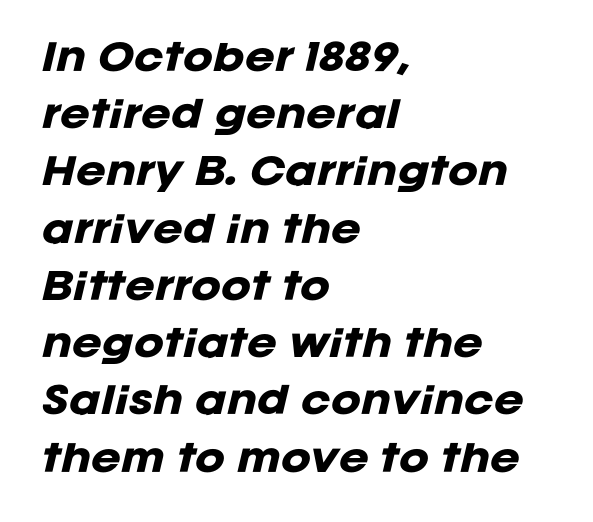
Q: Is the text bold? A: Yes.
Q: Is the text italic (slanted)? A: Yes, it leans right by about 12 degrees.
Q: Is the text underlined? A: No.
Q: How is the paragraph aligned? A: Left-aligned.
Q: Is the spacing between letters normal or unusually wide? A: Normal.
Q: Is the spacing between lines tight, normal or loose? A: Normal.
Q: Width (condensed, normal, or wide)? A: Normal.
Q: Stroke contrast? A: Low.
Q: x-height? A: Large.
Q: Monospaced? A: No.
